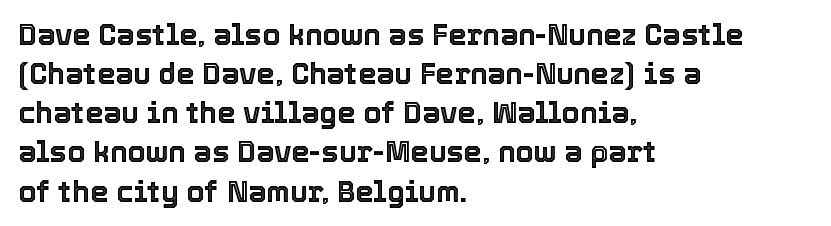
Letter spacing: default. The specimen reads as upright at a glance. Here the designer chose a conventional face with non-uniform glyph widths. The string is rendered with underlining switched off. The leading is moderate, giving the passage an even texture. The rendering anchors every line to the left-hand side.
